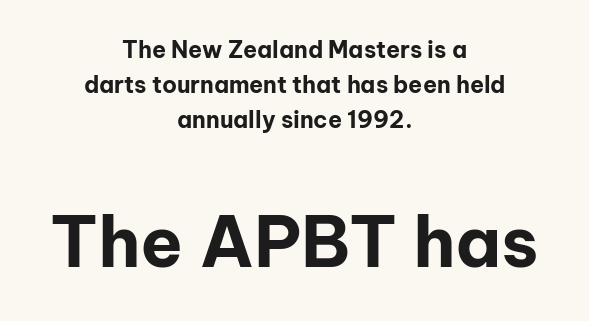
{"serif": "no", "italic": "no", "bold": "yes", "weight": "bold", "width": "normal", "stroke_contrast": "low", "x_height": "medium", "monospaced": "no", "underline": "no", "align": "center", "line_spacing": "normal", "line_spacing_ratio": 1.53, "letter_spacing": "normal", "letter_spacing_em": 0.0, "larger_block": "second", "size_ratio": 3.04, "glyph_px": 70}
